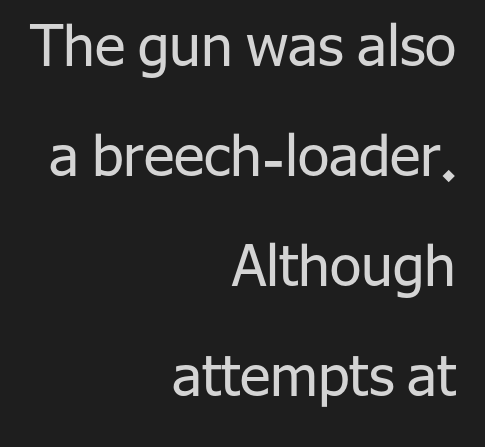
The image shows 57 px regular-weight sans-serif type, upright; set right-aligned, loose line spacing (1.93x), normal letter spacing, not underlined; low stroke contrast and a medium x-height.
